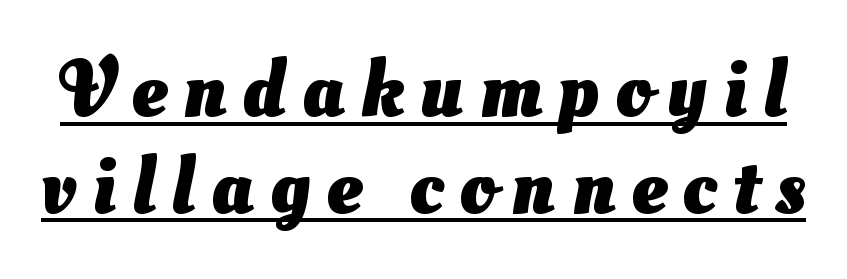
Q: Is the text bold? A: Yes.
Q: Is the typeface a serif or a sans-serif typeface? A: Sans-serif.
Q: Is the text underlined? A: Yes.
Q: Is the spacing between letters normal or unusually wide? A: Unusually wide.
Q: Width (condensed, normal, or wide)? A: Normal.
Q: Stroke contrast? A: Medium.
Q: x-height? A: Small.
Q: Monospaced? A: No.
